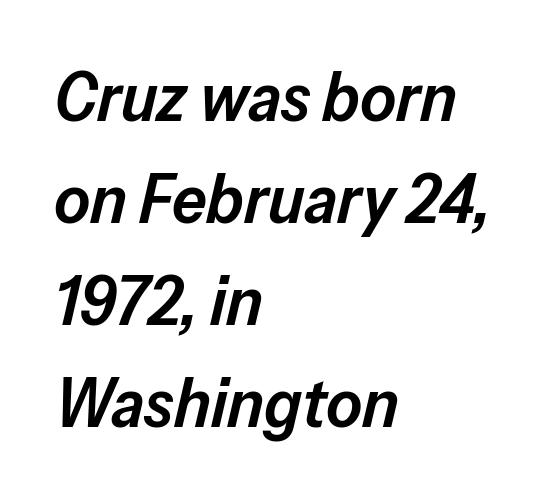
{"italic": "yes", "lean": "right", "slant_degrees": 13, "bold": "semi", "weight": "semibold", "width": "normal", "stroke_contrast": "low", "x_height": "medium", "monospaced": "no", "underline": "no", "align": "left", "line_spacing": "normal", "line_spacing_ratio": 1.48, "letter_spacing": "normal", "letter_spacing_em": 0.0, "glyph_px": 69}
